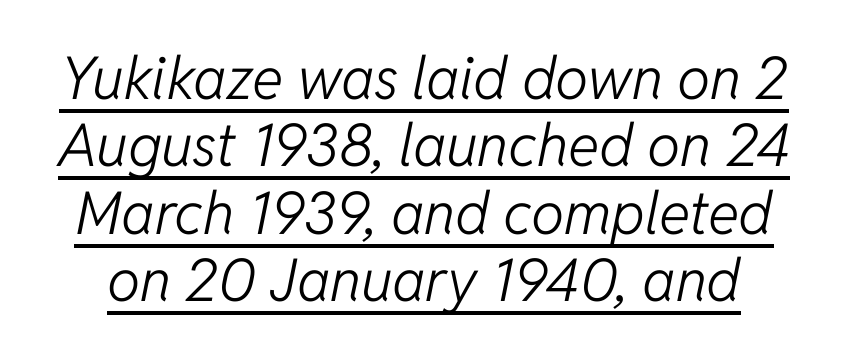
The image shows 59 px light type, italic (leaning right); set tight line spacing (1.14x), normal letter spacing, underlined; low stroke contrast and a medium x-height.
